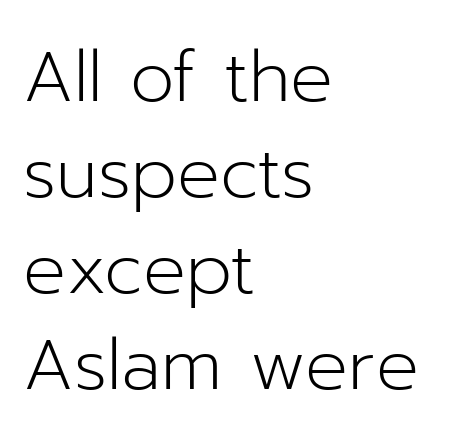
Honestly, the letter spacing is just normal — you wouldn't notice it. The font's upright variant was chosen for this text. Proportional: the letters do not fall into vertical columns. A light-to-regular cut is what we see here. Anything drawn beneath the words? Only blank space. Regular leading.
